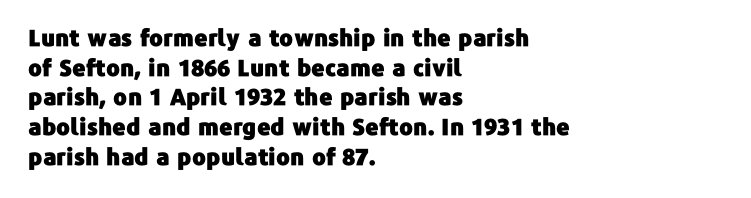
The image shows 23 px text type, upright; set left-aligned, normal line spacing (1.29x), normal letter spacing, not underlined.
